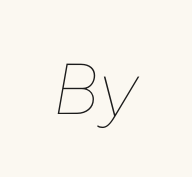
Q: Is the text bold? A: No.
Q: Is the text italic (slanted)? A: Yes, it leans right by about 10 degrees.
Q: Is the text underlined? A: No.
Q: Is the spacing between letters normal or unusually wide? A: Normal.
Q: Width (condensed, normal, or wide)? A: Normal.
Q: Stroke contrast? A: Low.
Q: x-height? A: Medium.
Q: Monospaced? A: No.
